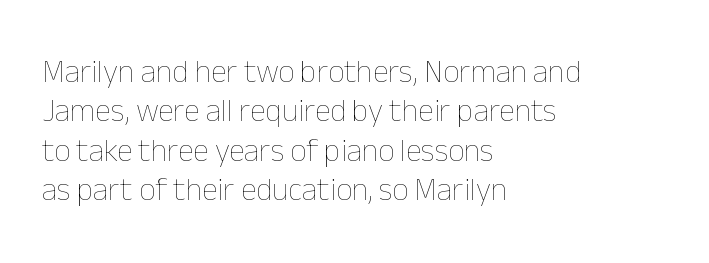
{"italic": "no", "bold": "no", "weight": "thin", "width": "normal", "stroke_contrast": "low", "x_height": "medium", "monospaced": "no", "underline": "no", "align": "left", "line_spacing_ratio": 1.23, "letter_spacing": "normal", "letter_spacing_em": 0.0, "glyph_px": 32}
